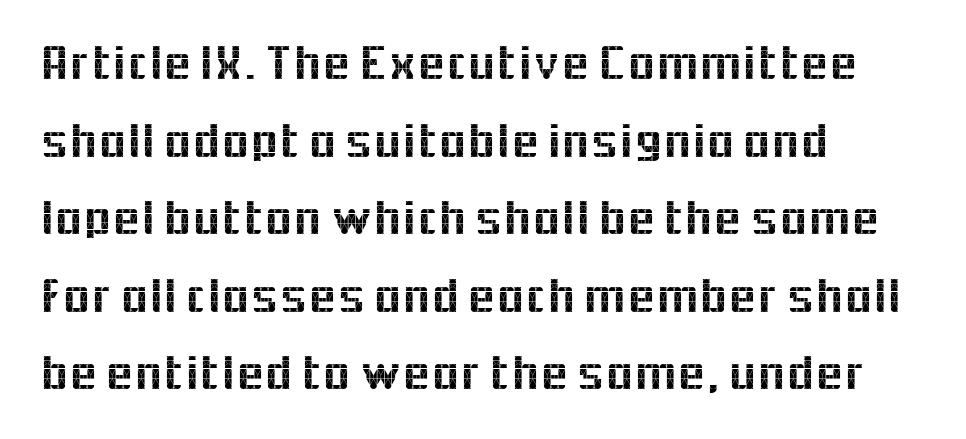
Does the leading feel generous? No, just average. The zone under the glyphs is completely vacant. Does the copy run flush right? No — it runs flush left. You could not count columns in this text — the font is proportionally spaced. Honestly, the letter spacing is just normal — you wouldn't notice it.
